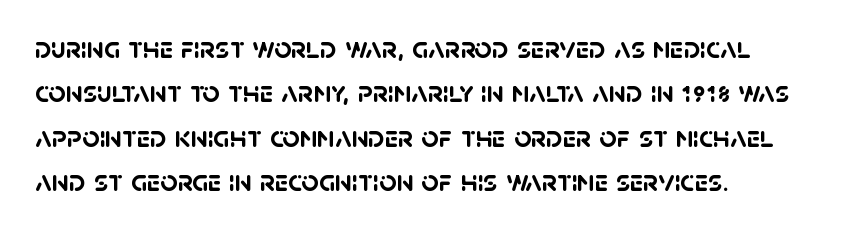
{"serif": "no", "bold": "yes", "weight": "semibold", "width": "normal", "stroke_contrast": "low", "x_height": "large", "monospaced": "no", "underline": "no", "align": "left", "line_spacing": "normal", "line_spacing_ratio": 1.48, "letter_spacing": "normal", "letter_spacing_em": 0.0, "glyph_px": 30}
